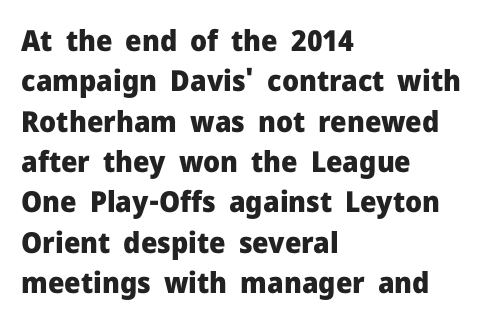
Tall strokes in this sample are plumb rather than angled. Do the characters align in a grid? No, the font is proportional. In terms of leading, this rendering sits right in the middle. Check under the words: just untouched page.
